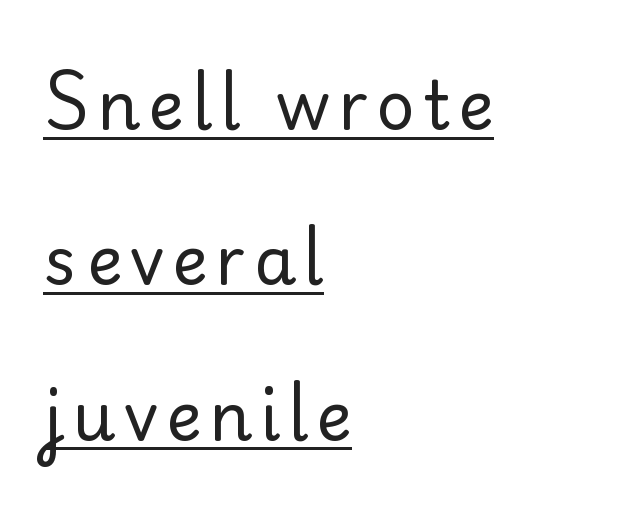
{"serif": "yes", "italic": "no", "bold": "no", "weight": "regular", "width": "normal", "stroke_contrast": "low", "x_height": "small", "monospaced": "no", "underline": "yes", "align": "left", "line_spacing": "loose", "line_spacing_ratio": 2.32, "glyph_px": 67}
